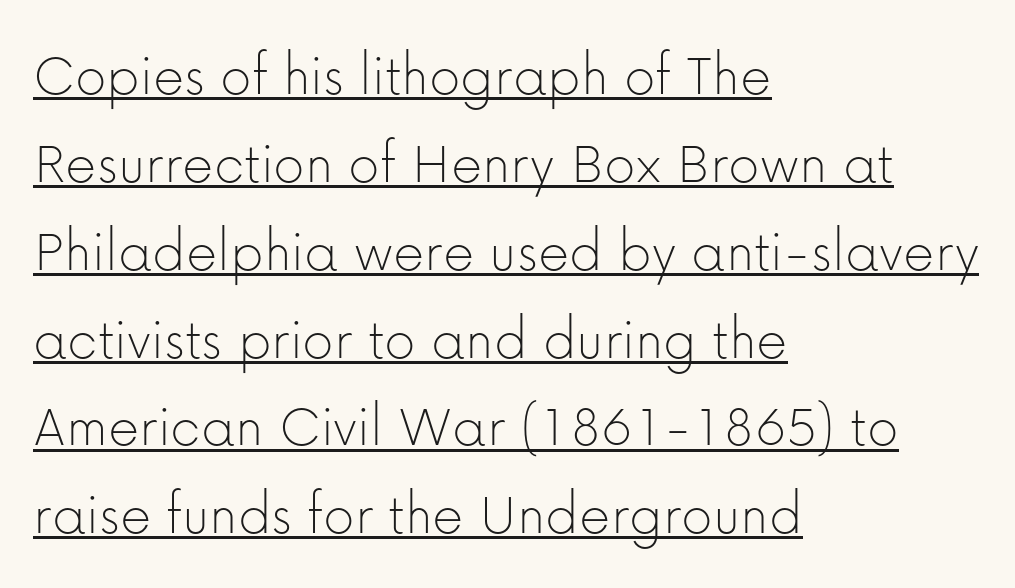
Q: Is the text bold? A: No.
Q: Is the text italic (slanted)? A: No, it is upright.
Q: Is the typeface a serif or a sans-serif typeface? A: Sans-serif.
Q: Is the text underlined? A: Yes.
Q: How is the paragraph aligned? A: Left-aligned.
Q: Is the spacing between letters normal or unusually wide? A: Normal.
Q: Is the spacing between lines tight, normal or loose? A: Normal.
Q: Width (condensed, normal, or wide)? A: Normal.
Q: Stroke contrast? A: Low.
Q: x-height? A: Medium.
Q: Monospaced? A: No.
